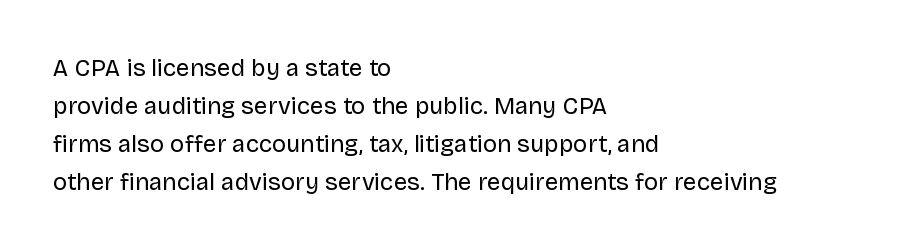
Q: Is the text bold? A: No.
Q: Is the text italic (slanted)? A: No, it is upright.
Q: Is the text underlined? A: No.
Q: How is the paragraph aligned? A: Left-aligned.
Q: Is the spacing between letters normal or unusually wide? A: Normal.
Q: Is the spacing between lines tight, normal or loose? A: Normal.
